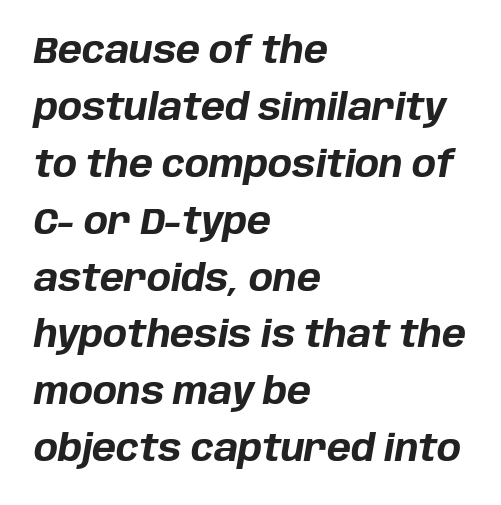
The passage shown is not underscored anywhere. The face used here is proportionally spaced, like ordinary book or web type. When letters slant like this, we call the style italic. The letters sit at their default tracking, neither squeezed nor spread. Successive baselines arrive at the customary interval.
